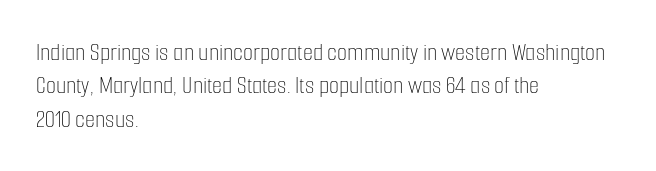
Compared with typical paragraphs, the rows here are spaced about the same. The letters stand straight up with perfectly vertical stems. Short and long lines alike share a common starting point at left. Is the stroke heavy? The answer is a plain regular-or-lighter. In terms of letterspacing, this is plain default setting. Just letters on the line, the space beneath them empty.
